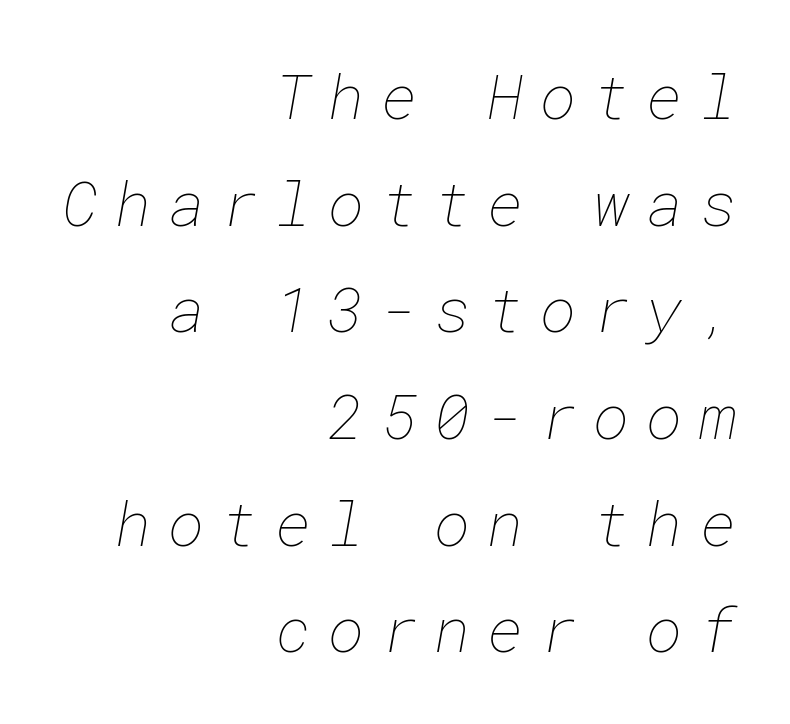
The letterforms sit at book weight or below. Leftover space on each line is placed entirely before the opening word. Compared with typical body copy, the letter spacing here is much looser. A clean baseline with only descenders dipping below it.
